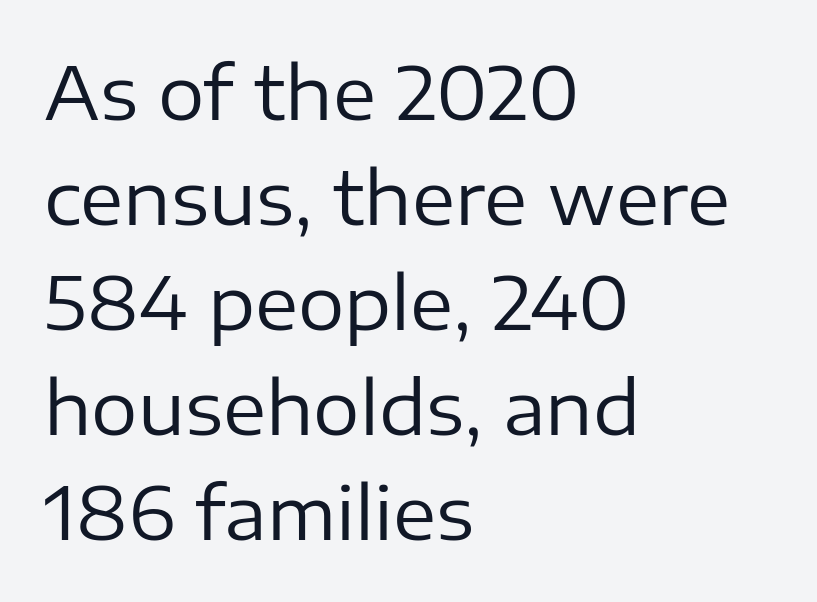
Q: Is the text bold? A: No.
Q: Is the text italic (slanted)? A: No, it is upright.
Q: Is the typeface a serif or a sans-serif typeface? A: Sans-serif.
Q: Is the text underlined? A: No.
Q: How is the paragraph aligned? A: Left-aligned.
Q: Is the spacing between letters normal or unusually wide? A: Normal.
Q: Is the spacing between lines tight, normal or loose? A: Normal.
Q: Width (condensed, normal, or wide)? A: Normal.
Q: Stroke contrast? A: Low.
Q: x-height? A: Medium.
Q: Monospaced? A: No.
